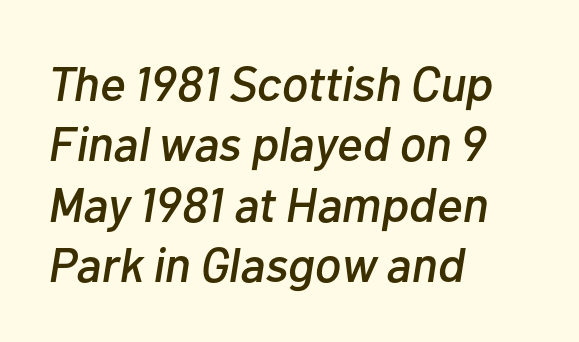
Q: Is the text italic (slanted)? A: Yes, it leans right by about 10 degrees.
Q: Is the text underlined? A: No.
Q: How is the paragraph aligned? A: Left-aligned.
Q: Is the spacing between letters normal or unusually wide? A: Normal.
Q: Width (condensed, normal, or wide)? A: Normal.
Q: Stroke contrast? A: Low.
Q: x-height? A: Medium.
Q: Monospaced? A: No.
